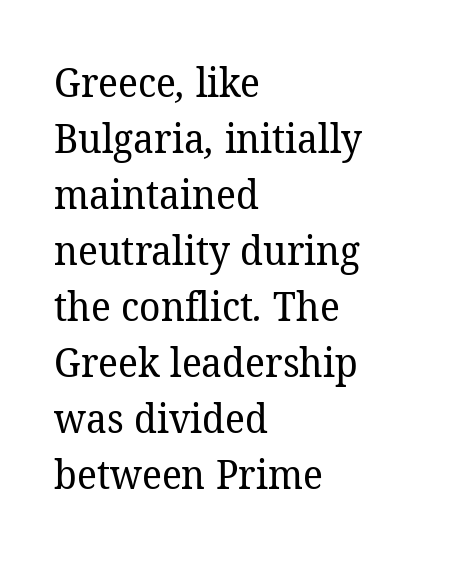
The image shows 40 px regular-weight serif type; set left-aligned, normal line spacing (1.4x), normal letter spacing, not underlined; low stroke contrast and a medium x-height.
